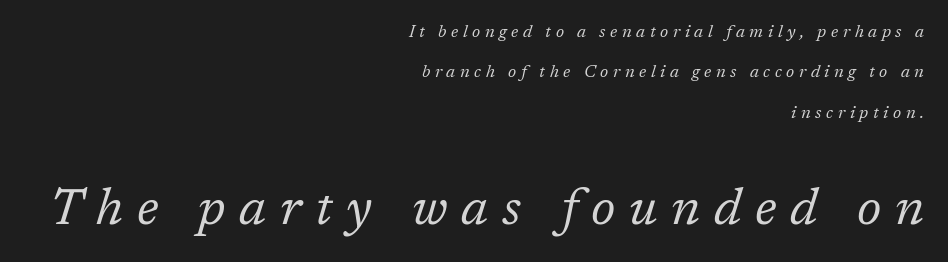
The passage shown is not bold in any degree. Line endings align vertically; line beginnings do not. Size contrast runs from small at the top to large at the bottom. These lines are rendered in a variable-pitch font.
